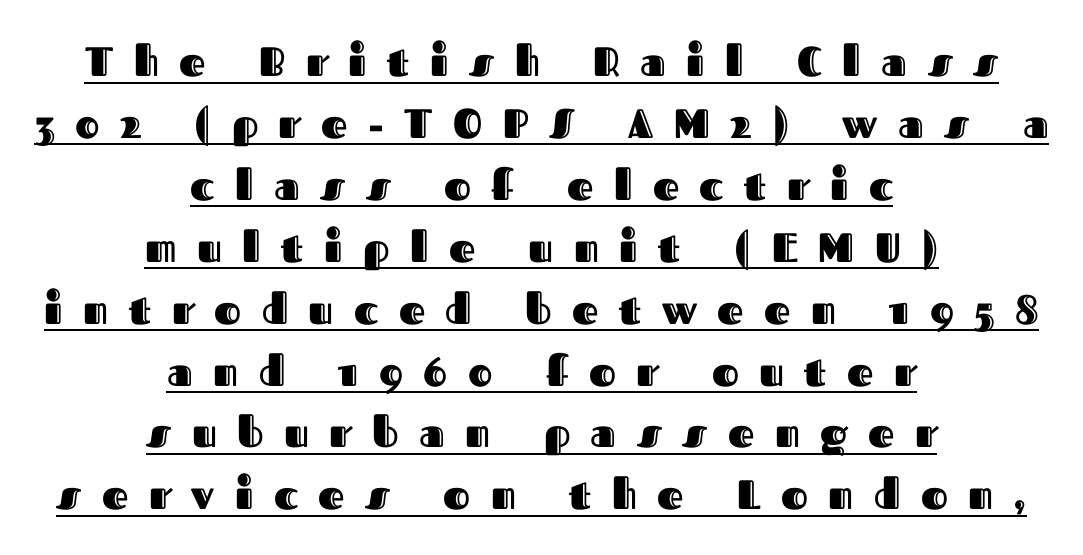
Someone cranked the tracking dial way up on this one. In designer terms, the underline attribute is active on this setting. Every row of glyphs is offset so its center matches the block's center. Leading matches the norm, producing a regular column.
